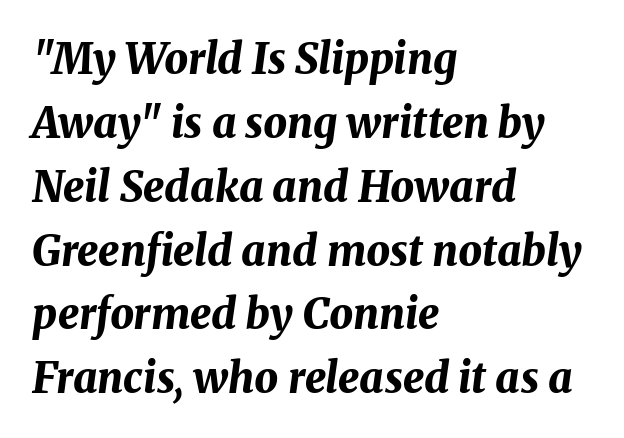
Q: Is the text bold? A: Yes.
Q: Is the text italic (slanted)? A: Yes, it leans right by about 8 degrees.
Q: Is the text underlined? A: No.
Q: How is the paragraph aligned? A: Left-aligned.
Q: Is the spacing between letters normal or unusually wide? A: Normal.
Q: Is the spacing between lines tight, normal or loose? A: Normal.
Q: Width (condensed, normal, or wide)? A: Normal.
Q: Stroke contrast? A: Medium.
Q: x-height? A: Medium.
Q: Monospaced? A: No.
